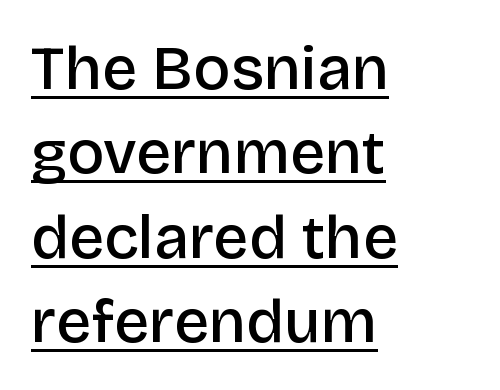
{"serif": "no", "italic": "no", "bold": "semi", "weight": "semibold", "width": "normal", "stroke_contrast": "low", "x_height": "large", "monospaced": "no", "underline": "yes", "align": "left", "line_spacing": "normal", "line_spacing_ratio": 1.36, "letter_spacing": "normal", "letter_spacing_em": 0.0, "glyph_px": 62}
